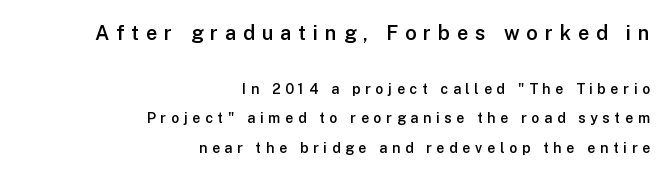
{"italic": "no", "bold": "semi", "underline": "no", "align": "right", "line_spacing": "loose", "line_spacing_ratio": 2.13, "letter_spacing": "wide", "letter_spacing_em": 0.34, "larger_block": "first", "size_ratio": 1.43, "glyph_px": 20}
